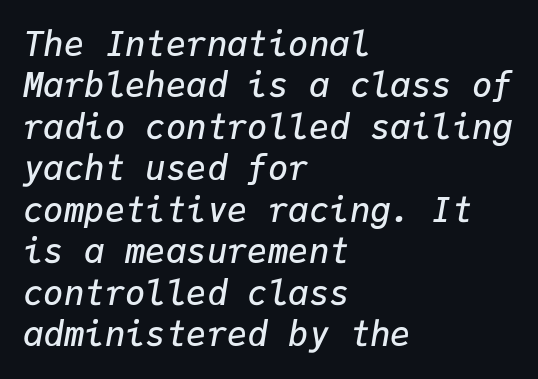
The image shows 34 px semibold type, italic (leaning right), monospaced; set left-aligned, line spacing 1.22x, normal letter spacing, not underlined; low stroke contrast and a medium x-height.
